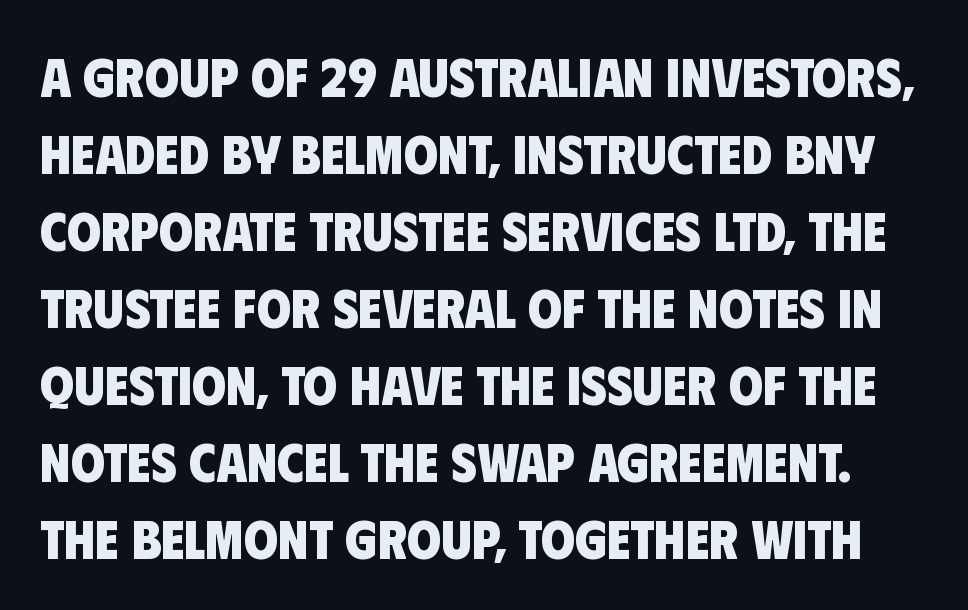
{"serif": "no", "bold": "yes", "weight": "heavy", "width": "condensed", "stroke_contrast": "low", "x_height": "large", "monospaced": "no", "underline": "no", "line_spacing": "normal", "line_spacing_ratio": 1.4, "letter_spacing": "normal", "letter_spacing_em": 0.0, "glyph_px": 55}
